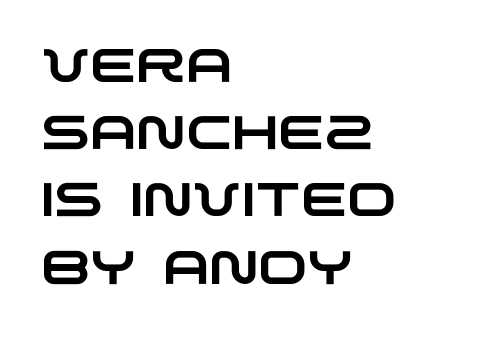
Visually the block forms a straight wall on the left and a jagged coastline on the right. Between one letter and the next there's only the usual sliver of space. The space between consecutive lines is moderate. Check where the strokes stop: nothing finishes them off — pure sans.
